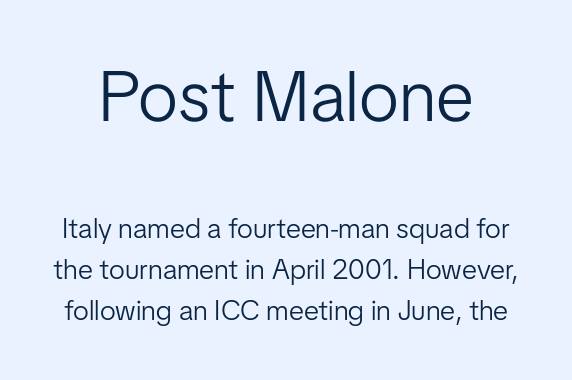
{"serif": "no", "italic": "no", "bold": "no", "weight": "light", "width": "normal", "stroke_contrast": "low", "x_height": "medium", "monospaced": "no", "underline": "no", "line_spacing": "normal", "line_spacing_ratio": 1.46, "letter_spacing": "normal", "letter_spacing_em": 0.0, "larger_block": "first", "size_ratio": 2.54, "glyph_px": 71}
